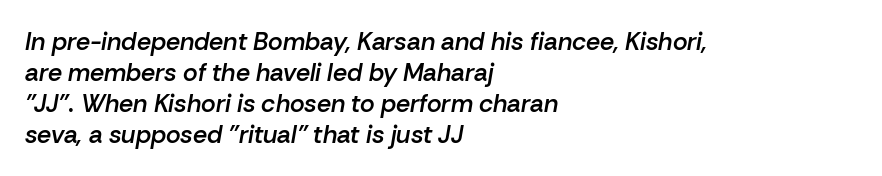
{"italic": "yes", "lean": "right", "slant_degrees": 10, "bold": "semi", "underline": "no", "align": "left", "line_spacing_ratio": 1.24, "letter_spacing": "normal", "letter_spacing_em": 0.0, "glyph_px": 25}
